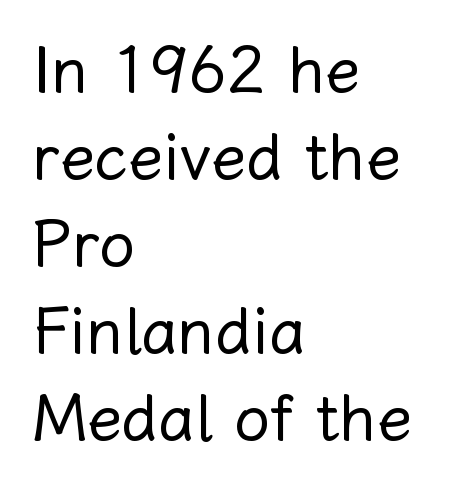
The image shows 64 px regular-weight type, upright; set left-aligned, normal line spacing (1.36x), normal letter spacing, not underlined; low stroke contrast and a medium x-height.
